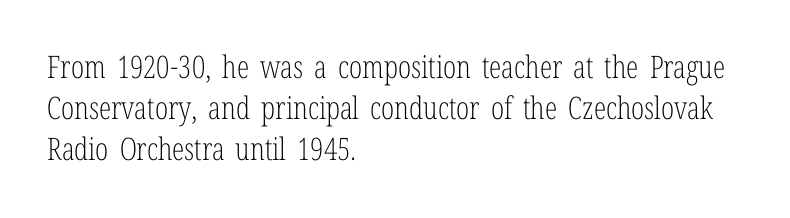
The type is set solid horizontally, with unmodified tracking. The letters advance in unequal steps, a hallmark of proportional type. No chunkiness to these letters — they're not bold. This is roman type, the default non-slanted kind.
